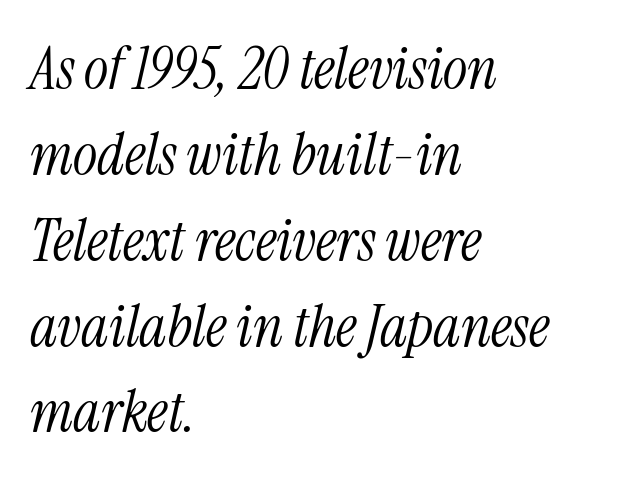
Is the letter spacing exaggerated? No — it looks like the ordinary default. Reading down the block, your eye returns to a fixed left position each line. The letters are slanted; this is an italic face. One glance says typical: line gaps are just what's usual. The characters display serif detailing at their extremities.
